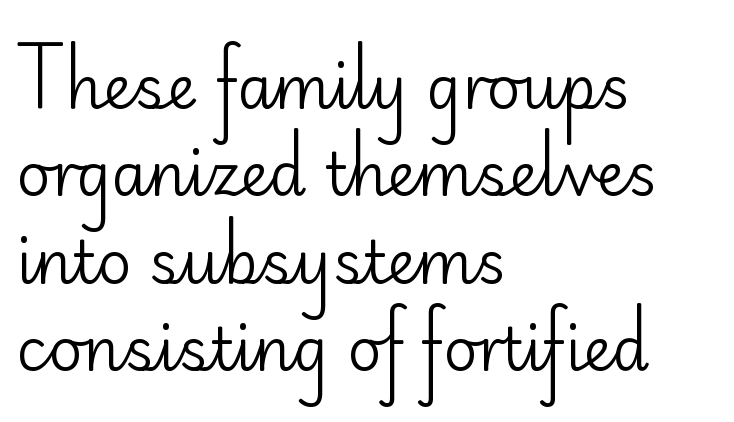
The letters look calm and open, with moderate or lighter stems. The rag falls on the right side of this text block. This rendering employs a face without finishing strokes, i.e., a sans-serif. The face used here is proportionally spaced, like ordinary book or web type. Tracking value appears to be zero — textbook default spacing.
